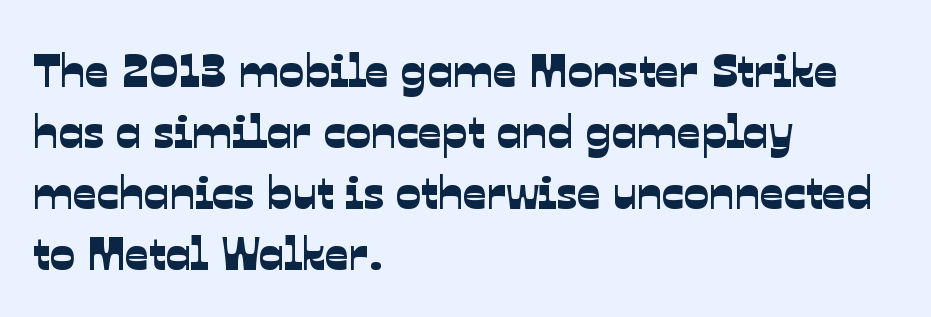
You could not count columns in this text — the font is proportionally spaced. The type is set solid horizontally, with unmodified tracking. Are there feet on the stems? There aren't — it's a sans. The line-height multiplier appears to be the usual default. The foot of each line stays bare and open.
